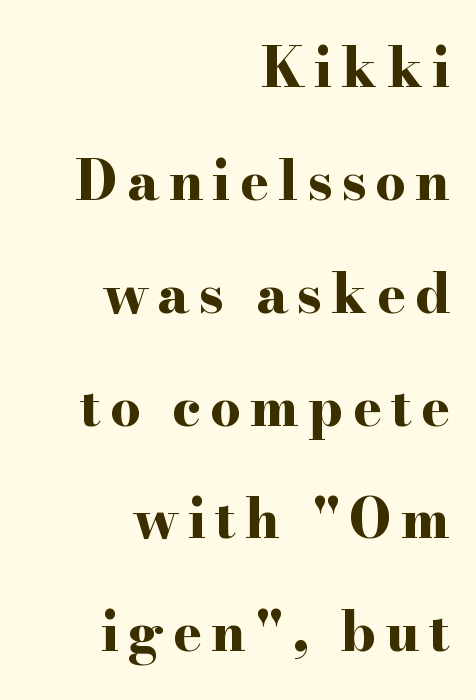
Italic? Not at all — the glyphs are vertical. Does the leading feel generous? Absolutely, it's lavish. Casual observation: everything's shoved over to the right. To sum up the face: it has serifs. Any mark beneath the type? The region is blank.
